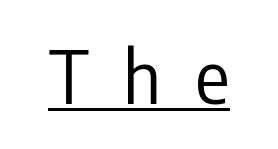
Q: Is the text bold? A: No.
Q: Is the text italic (slanted)? A: No, it is upright.
Q: Is the typeface a serif or a sans-serif typeface? A: Sans-serif.
Q: Is the text underlined? A: Yes.
Q: Is the spacing between letters normal or unusually wide? A: Unusually wide.
Q: Width (condensed, normal, or wide)? A: Condensed.
Q: Stroke contrast? A: Low.
Q: x-height? A: Medium.
Q: Monospaced? A: No.
